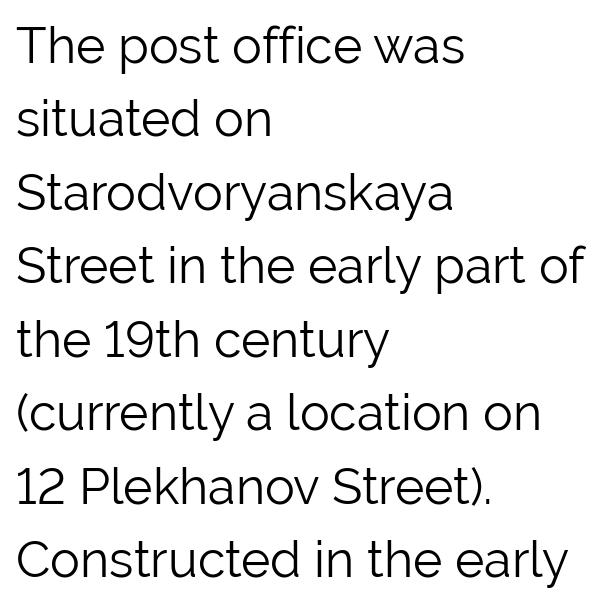
The image shows 50 px light sans-serif type, upright; set left-aligned, normal line spacing (1.47x), normal letter spacing, not underlined; low stroke contrast and a medium x-height.
